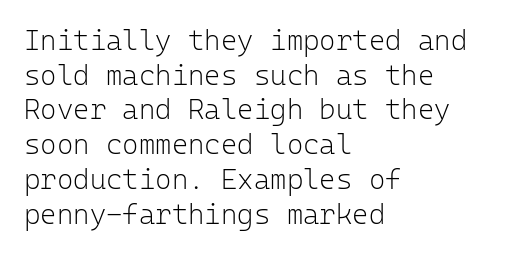
{"serif": "no", "italic": "no", "bold": "no", "weight": "light", "width": "normal", "stroke_contrast": "low", "x_height": "medium", "monospaced": "yes", "underline": "no", "align": "left", "line_spacing_ratio": 1.24, "letter_spacing": "normal", "letter_spacing_em": 0.0, "glyph_px": 28}
